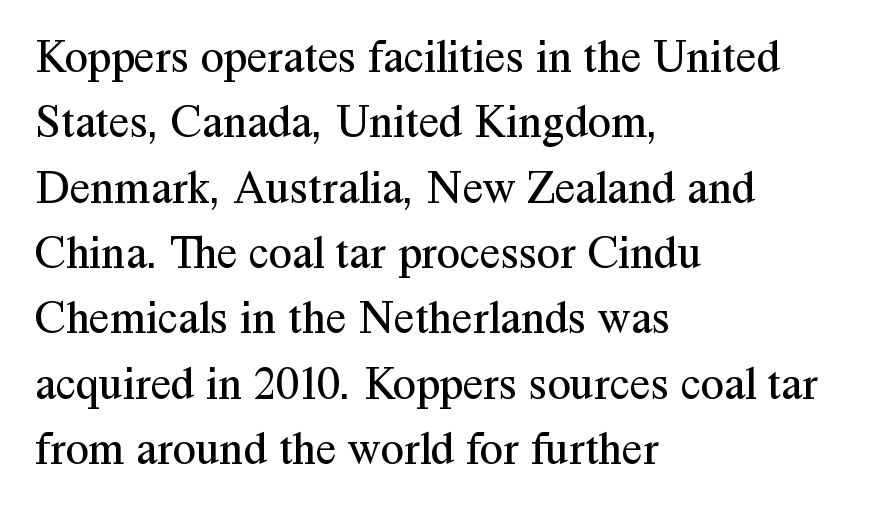
Q: Is the text bold? A: No.
Q: Is the text italic (slanted)? A: No, it is upright.
Q: Is the typeface a serif or a sans-serif typeface? A: Serif.
Q: Is the text underlined? A: No.
Q: How is the paragraph aligned? A: Left-aligned.
Q: Is the spacing between letters normal or unusually wide? A: Normal.
Q: Is the spacing between lines tight, normal or loose? A: Normal.
Q: Width (condensed, normal, or wide)? A: Normal.
Q: Stroke contrast? A: Medium.
Q: x-height? A: Medium.
Q: Monospaced? A: No.
